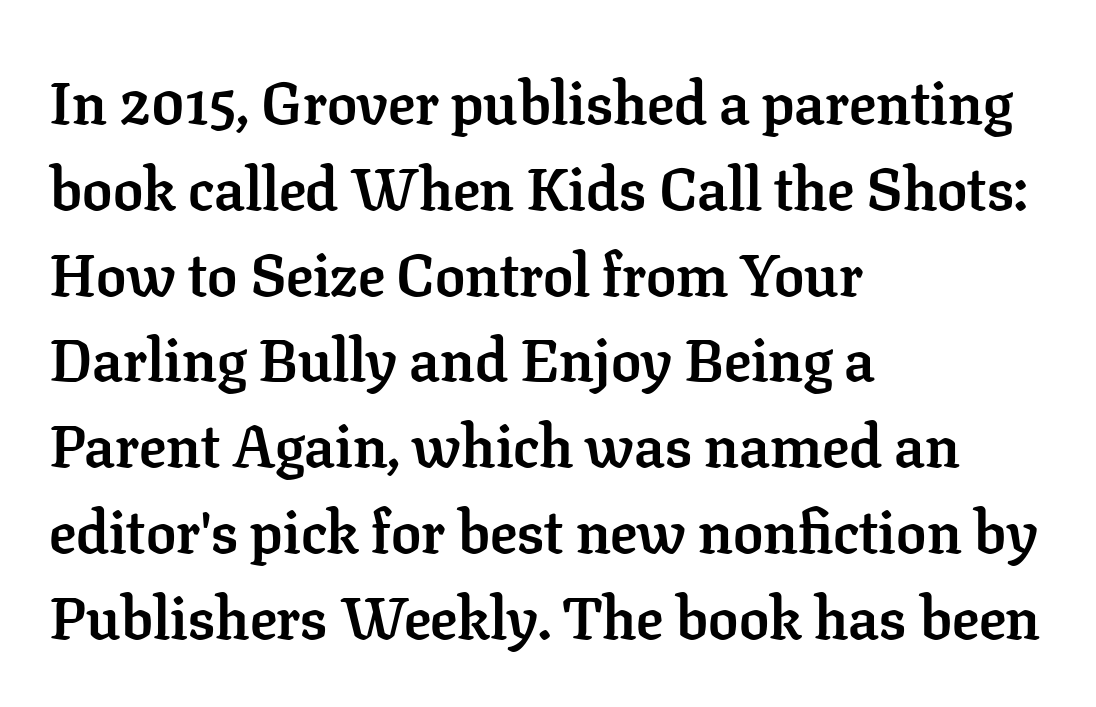
Do the characters align in a grid? No, the font is proportional. The rag falls on the right side of this text block. The type sits square on the baseline with zero lean. How heavy is the stroke? Heavy — this is a bold.
